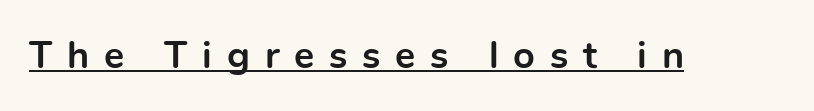
{"serif": "no", "italic": "no", "bold": "yes", "weight": "bold", "width": "normal", "x_height": "medium", "monospaced": "no", "underline": "yes", "letter_spacing": "wide", "letter_spacing_em": 0.39, "glyph_px": 38}
